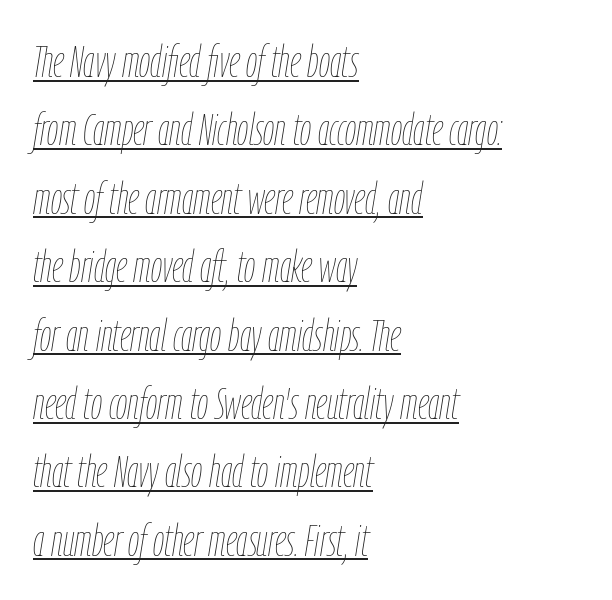
Q: Is the text bold? A: No.
Q: Is the text italic (slanted)? A: Yes, it leans right by about 9 degrees.
Q: Is the text underlined? A: Yes.
Q: How is the paragraph aligned? A: Left-aligned.
Q: Is the spacing between letters normal or unusually wide? A: Normal.
Q: Is the spacing between lines tight, normal or loose? A: Normal.
Q: Width (condensed, normal, or wide)? A: Condensed.
Q: Stroke contrast? A: Low.
Q: x-height? A: Medium.
Q: Monospaced? A: No.
